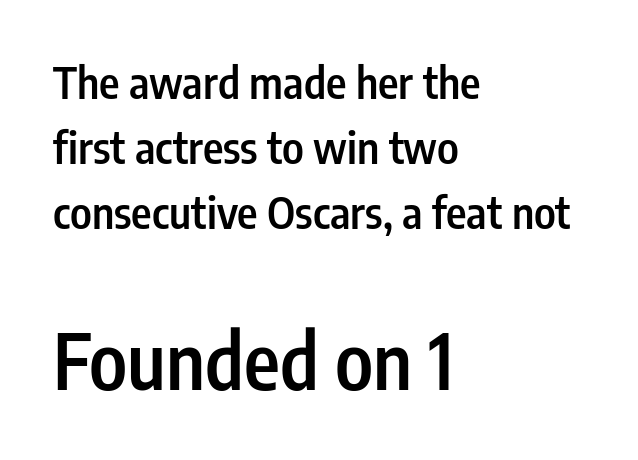
You can tell from the bare stems that sans-serif type was used. The face used here is proportionally spaced, like ordinary book or web type. The sample has been set in demibold, a notch under bold. Leftover space on each line is placed entirely after the last word. Which chunk is bigger? The second one — the bottom block dwarfs the top. Glance below the letters and you will spot only blank space.
